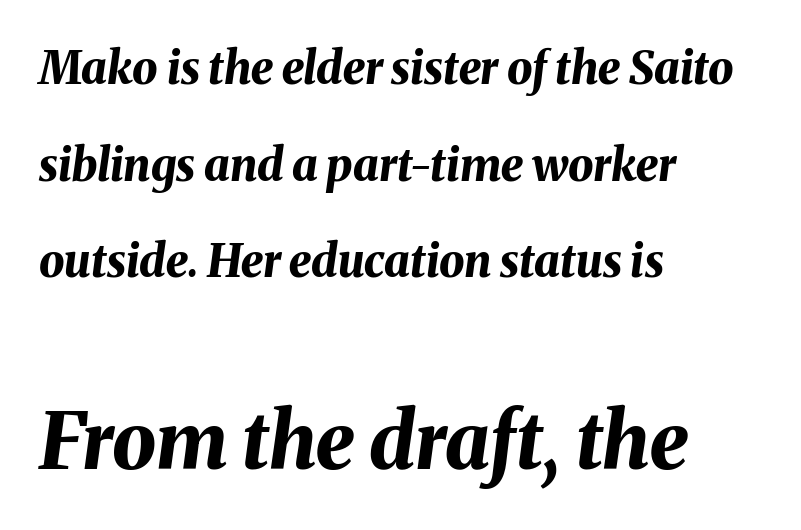
{"italic": "yes", "lean": "right", "slant_degrees": 8, "bold": "yes", "weight": "bold", "width": "normal", "stroke_contrast": "medium", "x_height": "medium", "monospaced": "no", "underline": "no", "align": "left", "line_spacing": "loose", "line_spacing_ratio": 2.15, "letter_spacing": "normal", "letter_spacing_em": 0.0, "larger_block": "second", "size_ratio": 1.73, "glyph_px": 78}
